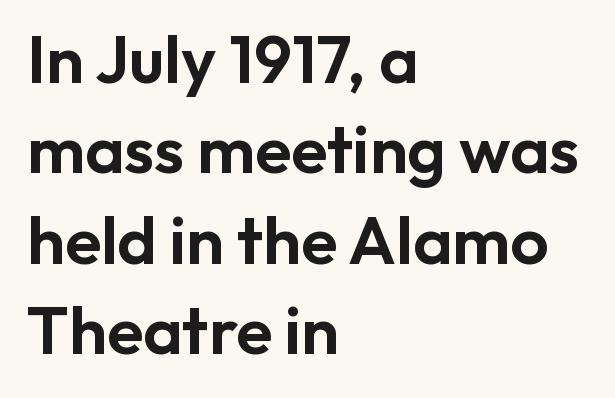
Q: Is the text italic (slanted)? A: No, it is upright.
Q: Is the typeface a serif or a sans-serif typeface? A: Sans-serif.
Q: Is the text underlined? A: No.
Q: How is the paragraph aligned? A: Left-aligned.
Q: Is the spacing between letters normal or unusually wide? A: Normal.
Q: Is the spacing between lines tight, normal or loose? A: Normal.
Q: Width (condensed, normal, or wide)? A: Normal.
Q: Stroke contrast? A: Low.
Q: x-height? A: Medium.
Q: Monospaced? A: No.
